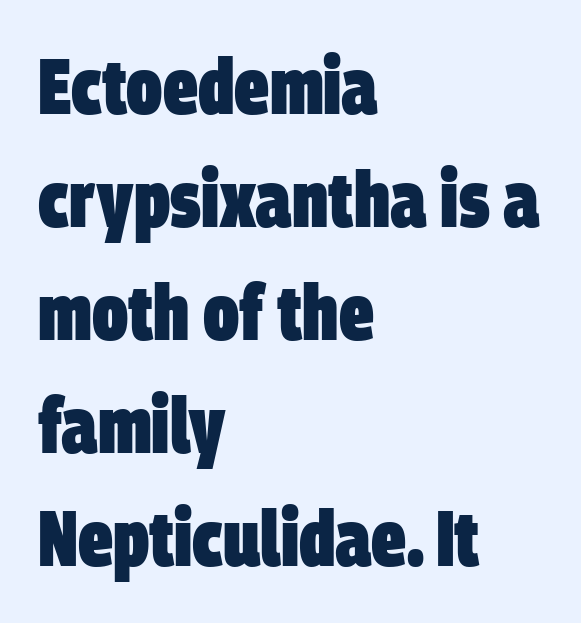
In terms of leading, this rendering sits right in the middle. Summary of weight: heavy, a full bold. Nobody touched the tracking dial on this one. Type without underlining.
